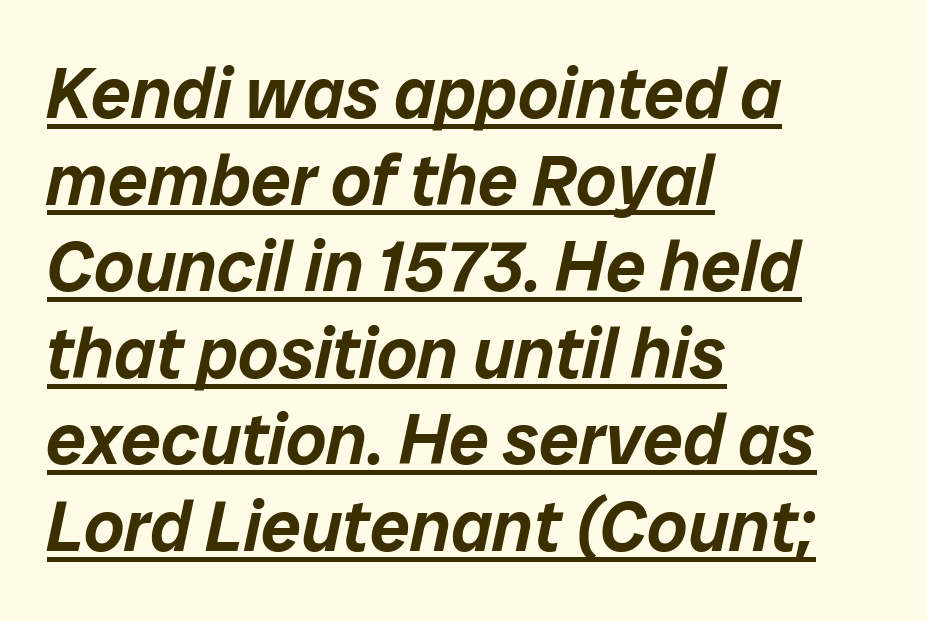
All the whitespace from short lines collects on the right. What decoration does the sample have? An underline. Is this a fixed-width face? No — the glyphs have proportional, varying widths. Look at the tracking — it's just the regular setting, nothing added.
